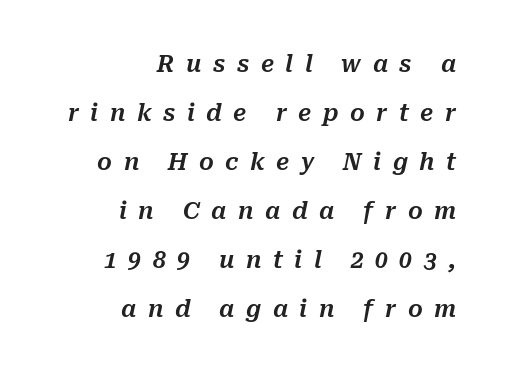
{"italic": "yes", "lean": "right", "slant_degrees": 10, "underline": "no", "align": "right", "line_spacing": "loose", "line_spacing_ratio": 2.13, "letter_spacing": "wide", "letter_spacing_em": 0.5, "glyph_px": 23}
